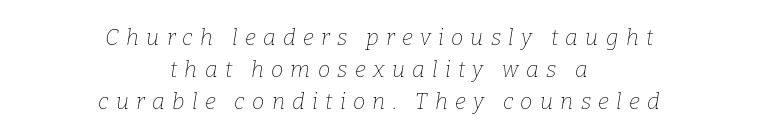
{"italic": "yes", "lean": "right", "slant_degrees": 9, "bold": "no", "underline": "no", "align": "center", "line_spacing": "normal", "line_spacing_ratio": 1.45, "letter_spacing": "wide", "letter_spacing_em": 0.33, "glyph_px": 22}
